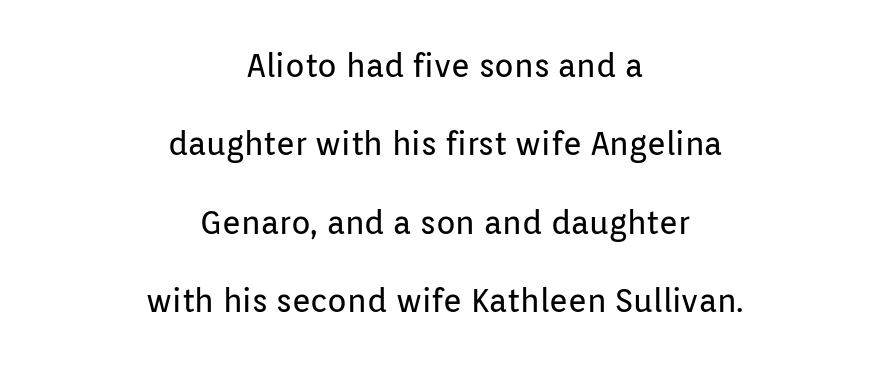
The image shows 32 px regular-weight sans-serif type, upright; set centered, loose line spacing (2.45x), normal letter spacing, not underlined; low stroke contrast and a medium x-height.
